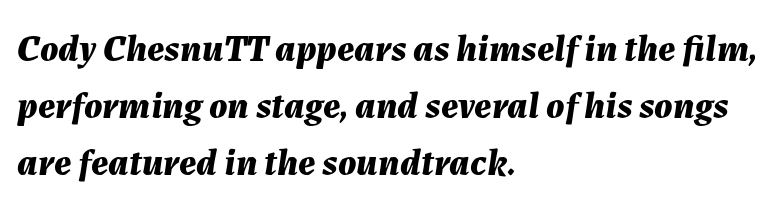
The image shows 38 px bold type, italic (leaning right); set left-aligned, normal line spacing (1.5x), normal letter spacing, not underlined; medium stroke contrast and a medium x-height.
